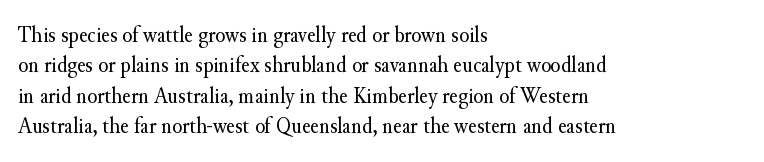
Q: Is the text bold? A: No.
Q: Is the text italic (slanted)? A: No, it is upright.
Q: Is the text underlined? A: No.
Q: How is the paragraph aligned? A: Left-aligned.
Q: Is the spacing between letters normal or unusually wide? A: Normal.
Q: Is the spacing between lines tight, normal or loose? A: Normal.
